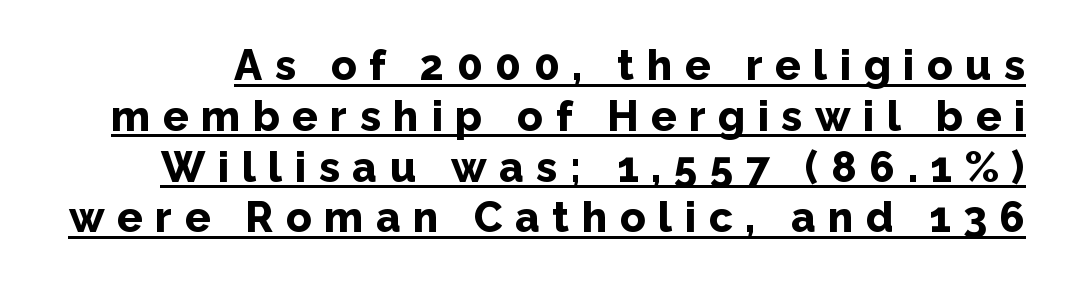
Q: Is the text bold? A: Yes.
Q: Is the text italic (slanted)? A: No, it is upright.
Q: Is the typeface a serif or a sans-serif typeface? A: Sans-serif.
Q: Is the text underlined? A: Yes.
Q: Is the spacing between letters normal or unusually wide? A: Unusually wide.
Q: Width (condensed, normal, or wide)? A: Normal.
Q: Stroke contrast? A: Low.
Q: x-height? A: Medium.
Q: Monospaced? A: No.
